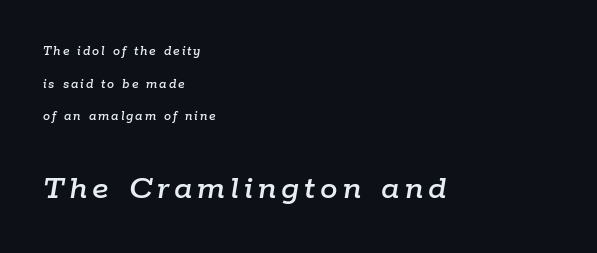
The rendering enlarges the type as you move from the upper chunk to the lower. All the whitespace from short lines collects on the right. Varying glyph widths throughout — classic text-font behaviour. In terms of posture, this sample is oblique. The space between consecutive lines is lavish.
